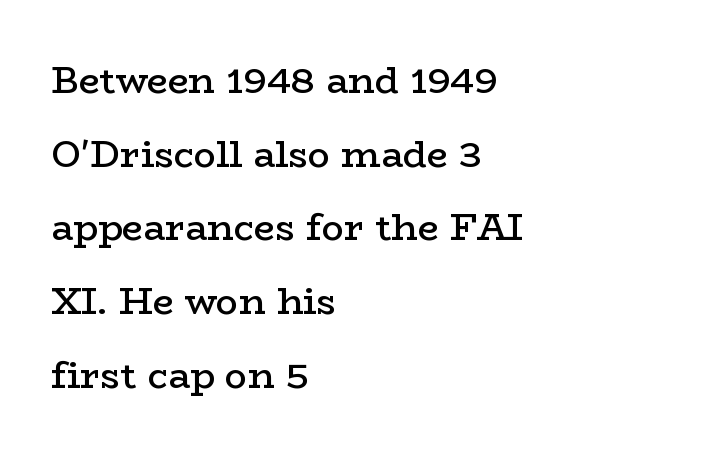
Q: Is the text bold? A: Semi-bold.
Q: Is the text italic (slanted)? A: No, it is upright.
Q: Is the typeface a serif or a sans-serif typeface? A: Serif.
Q: Is the text underlined? A: No.
Q: How is the paragraph aligned? A: Left-aligned.
Q: Is the spacing between letters normal or unusually wide? A: Normal.
Q: Is the spacing between lines tight, normal or loose? A: Loose.
Q: Width (condensed, normal, or wide)? A: Wide.
Q: Stroke contrast? A: Low.
Q: x-height? A: Medium.
Q: Monospaced? A: No.
